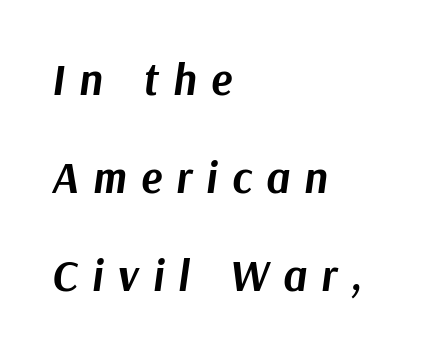
Q: Is the text bold? A: Yes.
Q: Is the text italic (slanted)? A: Yes, it leans right by about 9 degrees.
Q: Is the text underlined? A: No.
Q: How is the paragraph aligned? A: Left-aligned.
Q: Is the spacing between letters normal or unusually wide? A: Unusually wide.
Q: Is the spacing between lines tight, normal or loose? A: Loose.
Q: Width (condensed, normal, or wide)? A: Normal.
Q: Stroke contrast? A: Medium.
Q: x-height? A: Medium.
Q: Monospaced? A: No.
